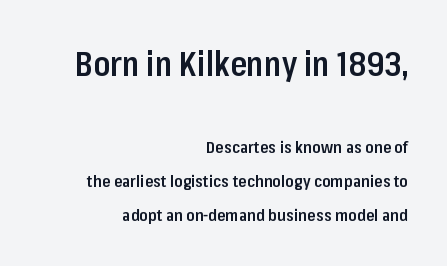
The image shows 34 px semibold, condensed sans-serif type, upright; set right-aligned, loose line spacing (2.0x), normal letter spacing, not underlined; the first (top) block is 2.0x larger; low stroke contrast and a medium x-height.
